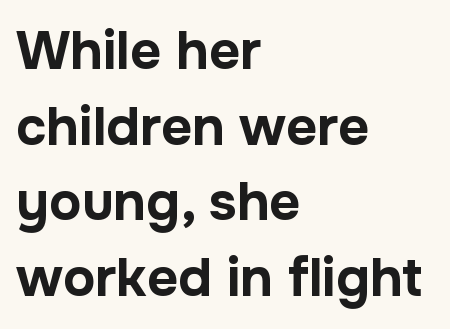
The image shows 54 px bold sans-serif type, upright; set left-aligned, normal line spacing (1.4x), normal letter spacing, not underlined; low stroke contrast and a medium x-height.
